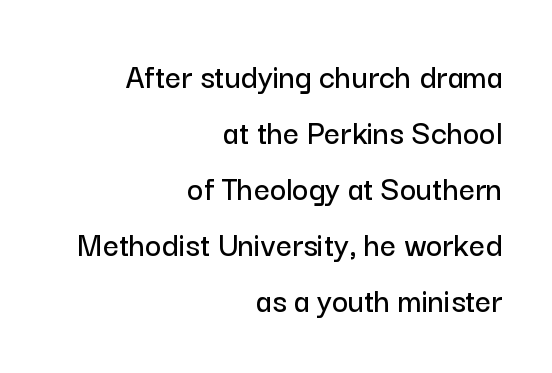
{"serif": "no", "italic": "no", "width": "normal", "stroke_contrast": "low", "x_height": "medium", "monospaced": "no", "underline": "no", "align": "right", "line_spacing": "normal", "line_spacing_ratio": 1.6, "letter_spacing": "normal", "letter_spacing_em": 0.0, "glyph_px": 35}
